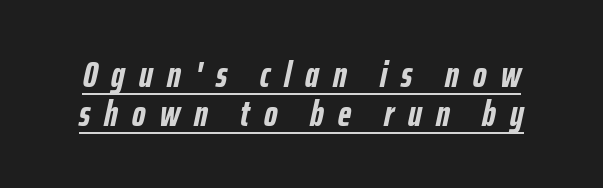
The image shows 37 px semibold, condensed type, italic (leaning right); set tight line spacing (1.05x), unusually wide letter spacing (+0.38 em), underlined; low stroke contrast and a medium x-height.
